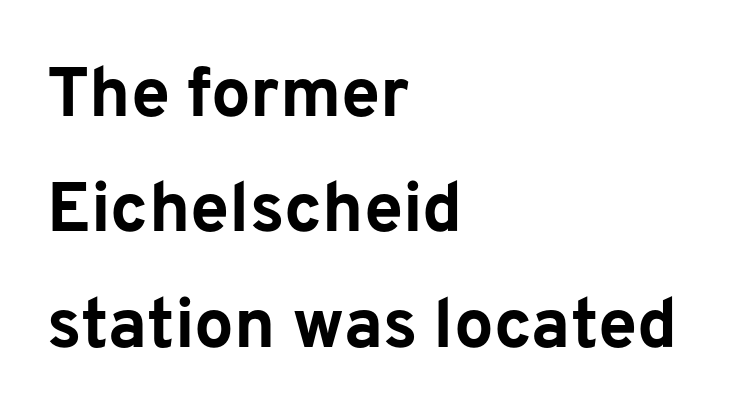
Teacher's note: observe the even left margin — that is flush-left alignment. Spacing verdict: proportional, widths tailored to each character. Nothing unusual about the tracking: characters are spaced as the font intends. Regarding leading, the lines here are spaced in the standard way.
